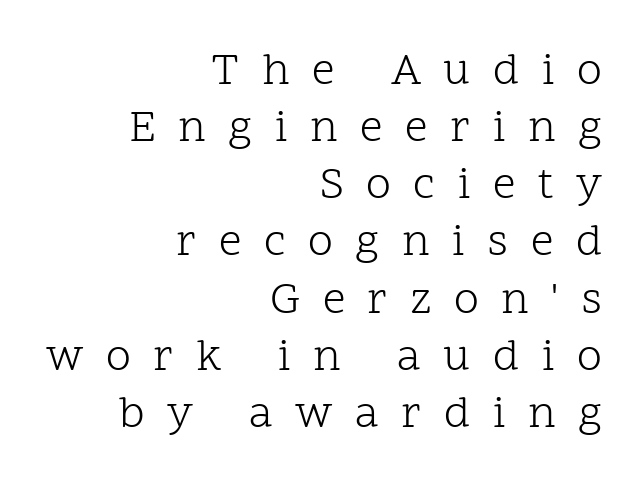
The image shows 45 px light serif type, upright; set right-aligned, normal line spacing (1.27x), unusually wide letter spacing (+0.5 em), not underlined; low stroke contrast and a medium x-height.
